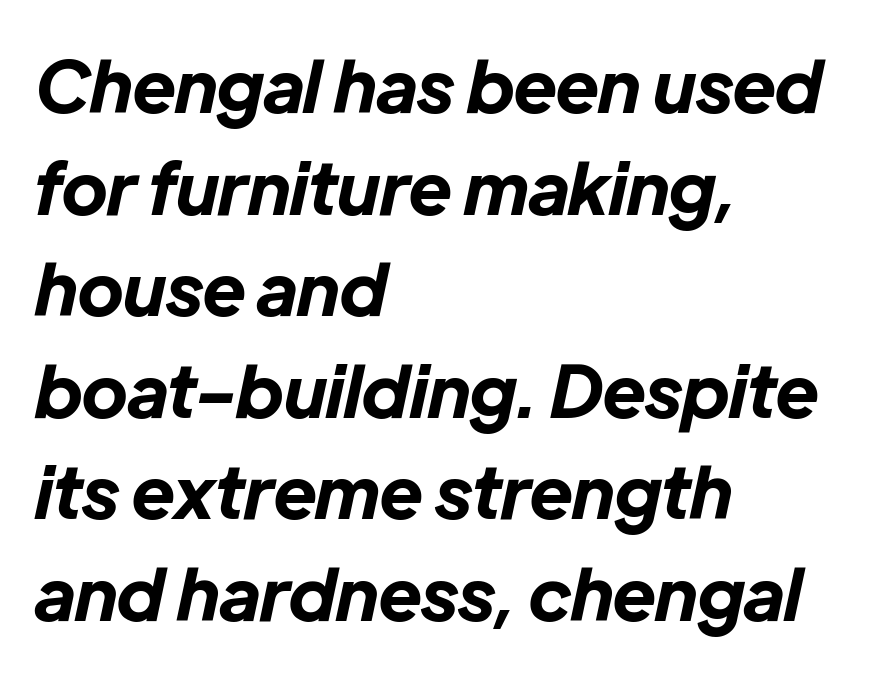
The image shows 72 px bold type, italic (leaning right); set left-aligned, normal line spacing (1.41x), normal letter spacing, not underlined; low stroke contrast and a medium x-height.
